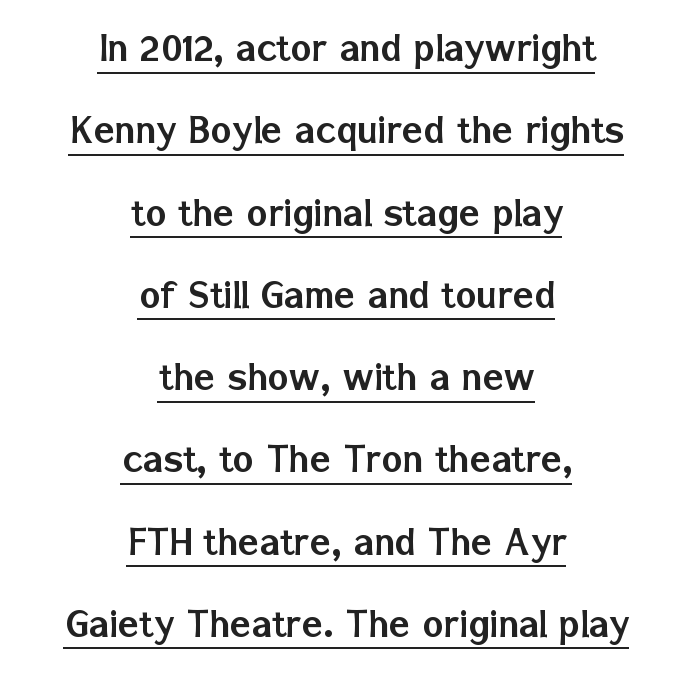
{"serif": "no", "italic": "no", "width": "normal", "stroke_contrast": "low", "x_height": "medium", "monospaced": "no", "underline": "yes", "align": "center", "line_spacing_ratio": 1.87, "letter_spacing": "normal", "letter_spacing_em": 0.0, "glyph_px": 44}
